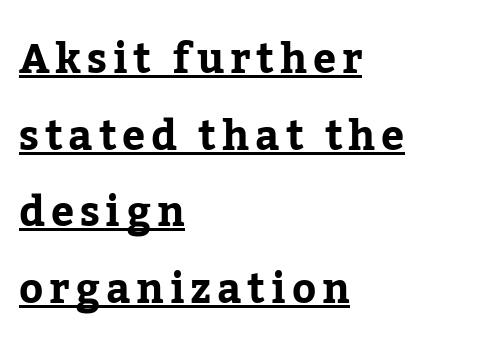
{"serif": "yes", "italic": "no", "bold": "yes", "weight": "bold", "width": "normal", "stroke_contrast": "low", "x_height": "medium", "monospaced": "no", "underline": "yes", "align": "left", "line_spacing_ratio": 1.87, "glyph_px": 41}
